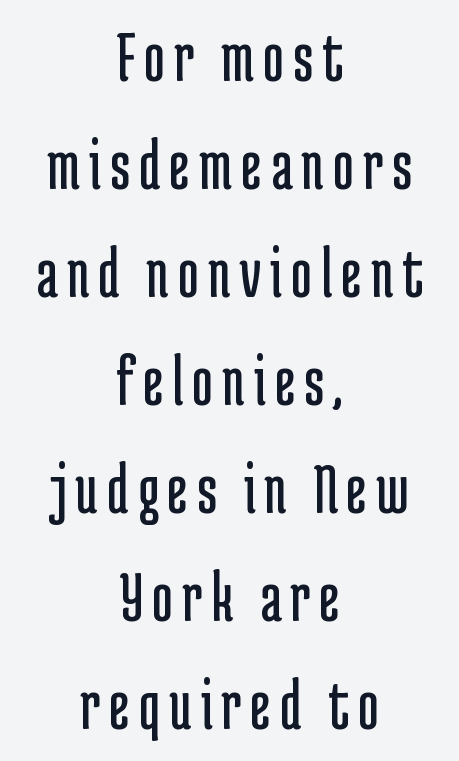
{"serif": "no", "italic": "no", "bold": "no", "weight": "regular", "width": "condensed", "stroke_contrast": "low", "x_height": "medium", "monospaced": "no", "underline": "no", "align": "center", "line_spacing": "normal", "line_spacing_ratio": 1.48, "glyph_px": 73}
